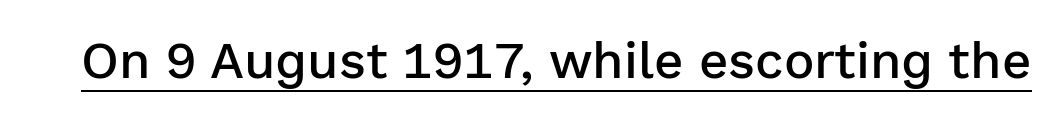
Q: Is the text bold? A: Semi-bold.
Q: Is the text italic (slanted)? A: No, it is upright.
Q: Is the typeface a serif or a sans-serif typeface? A: Sans-serif.
Q: Is the text underlined? A: Yes.
Q: Is the spacing between letters normal or unusually wide? A: Normal.
Q: Width (condensed, normal, or wide)? A: Normal.
Q: Stroke contrast? A: Low.
Q: x-height? A: Medium.
Q: Monospaced? A: No.
